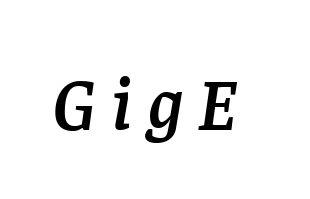
There is plenty of visible air inserted between adjacent glyphs. Anything drawn beneath the words? Only blank space. You can tell it's italic because the verticals aren't actually vertical. The type family on display is of the serif kind.
